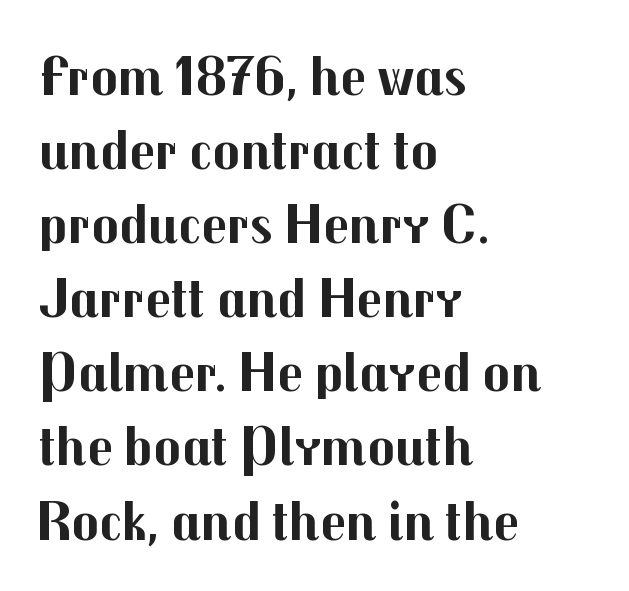
{"serif": "no", "italic": "no", "bold": "yes", "weight": "bold", "width": "normal", "stroke_contrast": "medium", "x_height": "medium", "monospaced": "no", "underline": "no", "align": "left", "line_spacing": "normal", "line_spacing_ratio": 1.3, "letter_spacing": "normal", "letter_spacing_em": 0.0, "glyph_px": 57}
